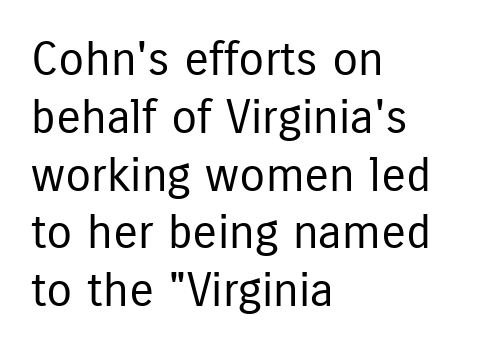
{"serif": "no", "italic": "no", "bold": "no", "weight": "regular", "width": "condensed", "stroke_contrast": "low", "x_height": "medium", "monospaced": "no", "underline": "no", "align": "left", "line_spacing_ratio": 1.23, "letter_spacing": "normal", "letter_spacing_em": 0.0, "glyph_px": 47}
